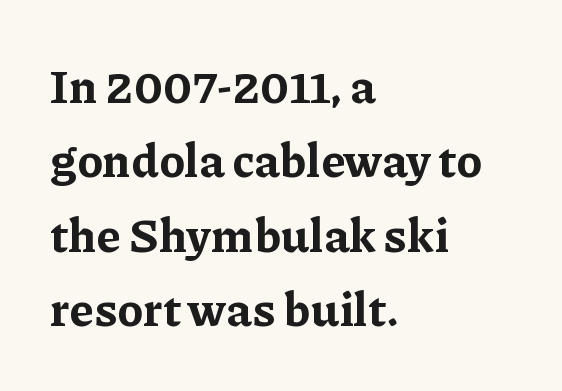
The image shows 47 px bold serif type, upright; set left-aligned, normal line spacing (1.58x), normal letter spacing, not underlined; low stroke contrast and a medium x-height.
